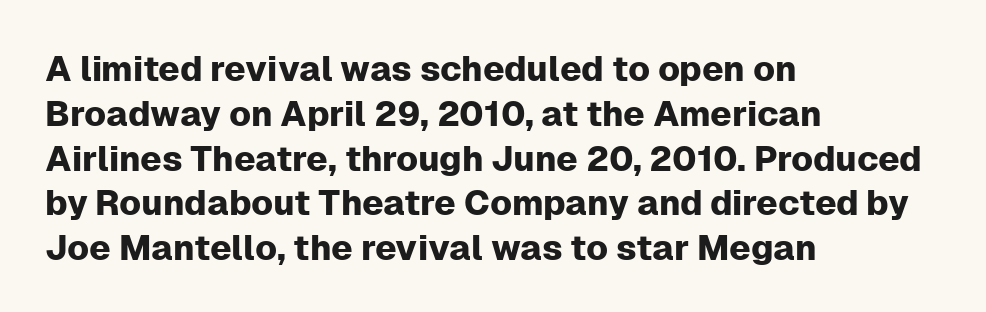
{"serif": "no", "italic": "no", "width": "normal", "stroke_contrast": "low", "x_height": "medium", "monospaced": "no", "underline": "no", "align": "left", "line_spacing": "normal", "line_spacing_ratio": 1.28, "letter_spacing": "normal", "letter_spacing_em": 0.0, "glyph_px": 35}
